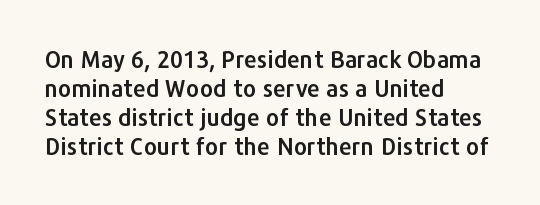
{"italic": "no", "underline": "no", "align": "left", "line_spacing": "normal", "line_spacing_ratio": 1.26, "letter_spacing": "normal", "letter_spacing_em": 0.0, "glyph_px": 23}
